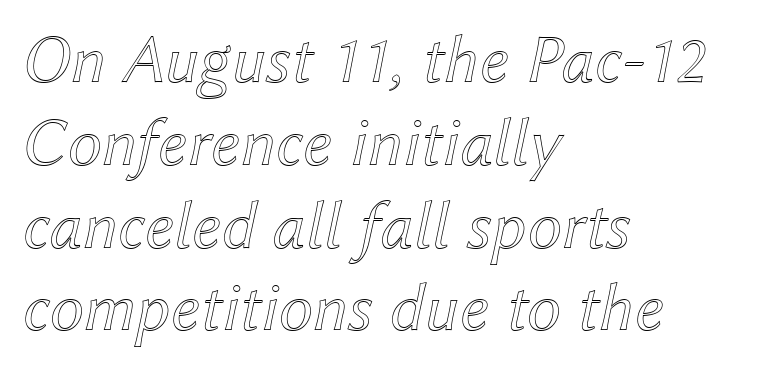
Q: Is the text italic (slanted)? A: Yes, it leans right by about 12 degrees.
Q: Is the text underlined? A: No.
Q: How is the paragraph aligned? A: Left-aligned.
Q: Is the spacing between letters normal or unusually wide? A: Normal.
Q: Width (condensed, normal, or wide)? A: Normal.
Q: x-height? A: Medium.
Q: Monospaced? A: No.
